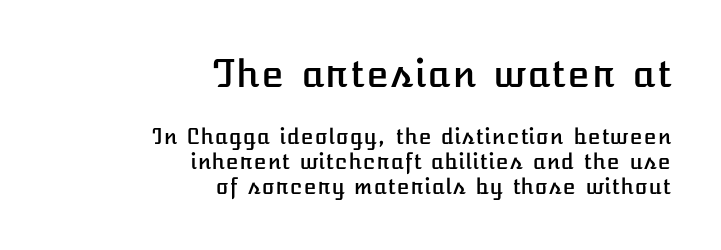
Q: Is the text italic (slanted)? A: No, it is upright.
Q: Is the text underlined? A: No.
Q: How is the paragraph aligned? A: Right-aligned.
Q: Is the spacing between letters normal or unusually wide? A: Normal.
Q: Which block of text is set in a larger size, the first (top) or the second (bottom)? A: The first (top) one.
Q: Width (condensed, normal, or wide)? A: Normal.
Q: Stroke contrast? A: Low.
Q: x-height? A: Medium.
